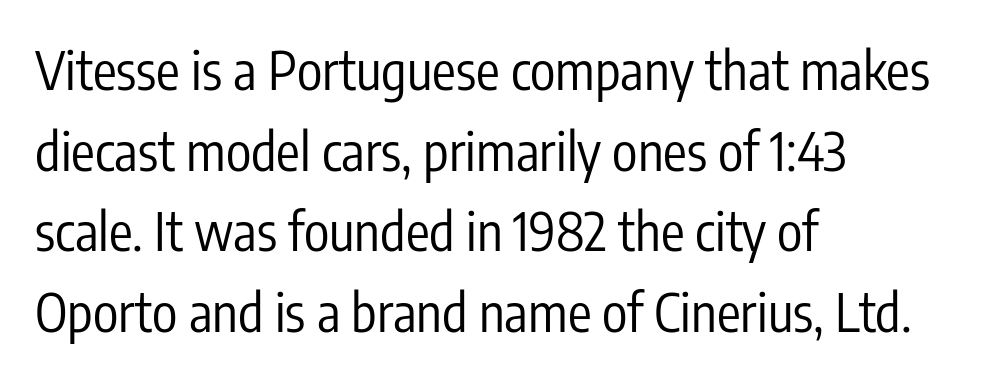
The image shows 53 px regular-weight, condensed sans-serif type, upright; set left-aligned, normal line spacing (1.52x), normal letter spacing, not underlined; low stroke contrast and a medium x-height.
